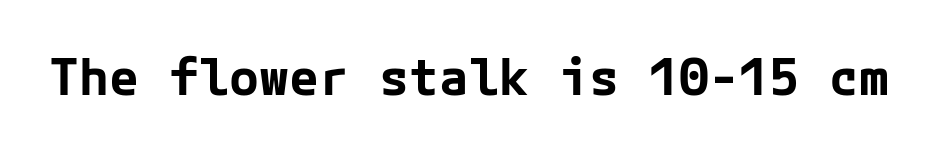
{"serif": "no", "italic": "no", "bold": "yes", "weight": "bold", "width": "normal", "stroke_contrast": "low", "x_height": "medium", "underline": "no", "letter_spacing": "normal", "letter_spacing_em": 0.0, "glyph_px": 50}
